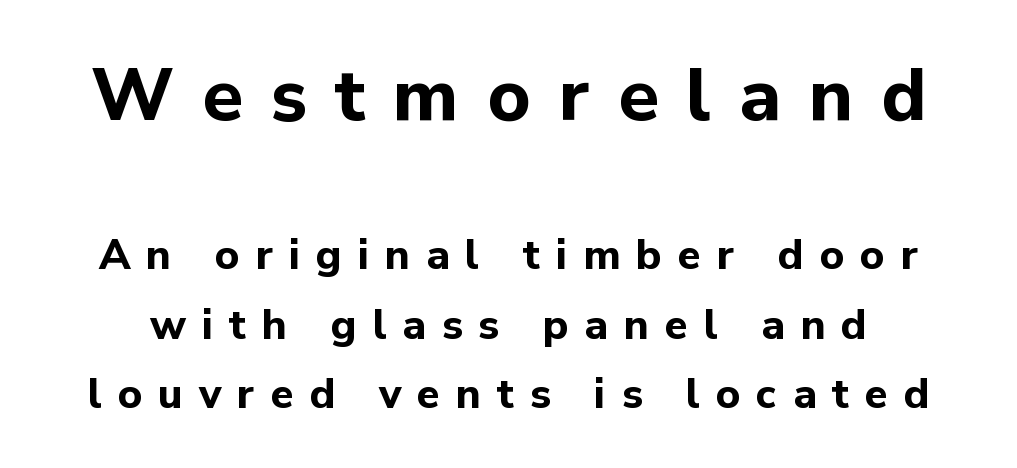
Decoration check: the copy has no underline. You could only call the tracking loose — the letters float apart. Of the two passages, the one on top uses the larger point size. I'd describe the lettering as bold — thick and assertive. Classification — sans serif.
